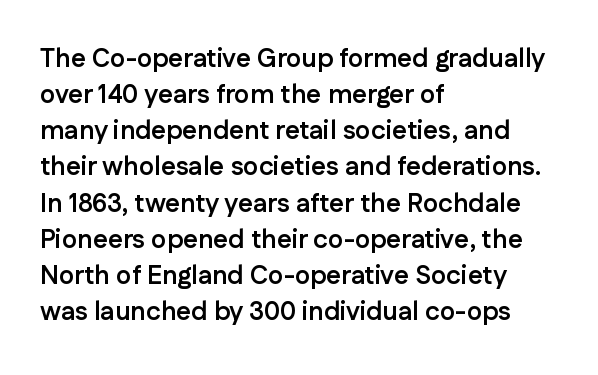
The image shows 26 px bold type, upright; set left-aligned, normal line spacing (1.39x), normal letter spacing, not underlined.
